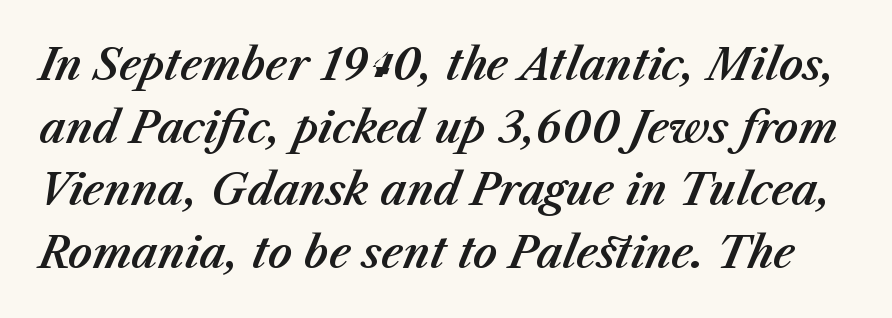
{"italic": "yes", "lean": "right", "slant_degrees": 23, "width": "normal", "stroke_contrast": "medium", "x_height": "medium", "monospaced": "no", "underline": "no", "line_spacing": "normal", "line_spacing_ratio": 1.49, "letter_spacing": "normal", "letter_spacing_em": 0.0, "glyph_px": 42}
